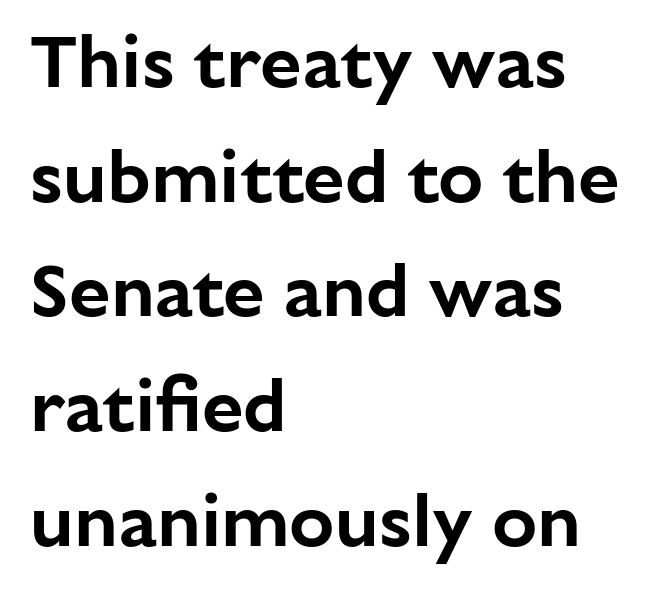
Q: Is the text italic (slanted)? A: No, it is upright.
Q: Is the typeface a serif or a sans-serif typeface? A: Sans-serif.
Q: Is the text underlined? A: No.
Q: How is the paragraph aligned? A: Left-aligned.
Q: Is the spacing between letters normal or unusually wide? A: Normal.
Q: Is the spacing between lines tight, normal or loose? A: Normal.
Q: Width (condensed, normal, or wide)? A: Normal.
Q: Stroke contrast? A: Low.
Q: x-height? A: Medium.
Q: Monospaced? A: No.
